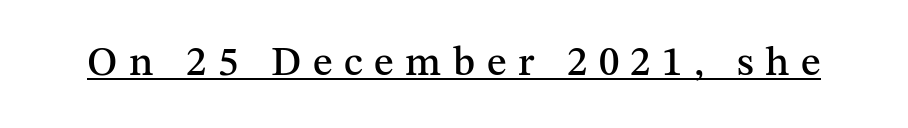
Q: Is the text italic (slanted)? A: No, it is upright.
Q: Is the typeface a serif or a sans-serif typeface? A: Serif.
Q: Is the text underlined? A: Yes.
Q: Is the spacing between letters normal or unusually wide? A: Unusually wide.
Q: Width (condensed, normal, or wide)? A: Normal.
Q: Stroke contrast? A: Medium.
Q: x-height? A: Medium.
Q: Monospaced? A: No.
